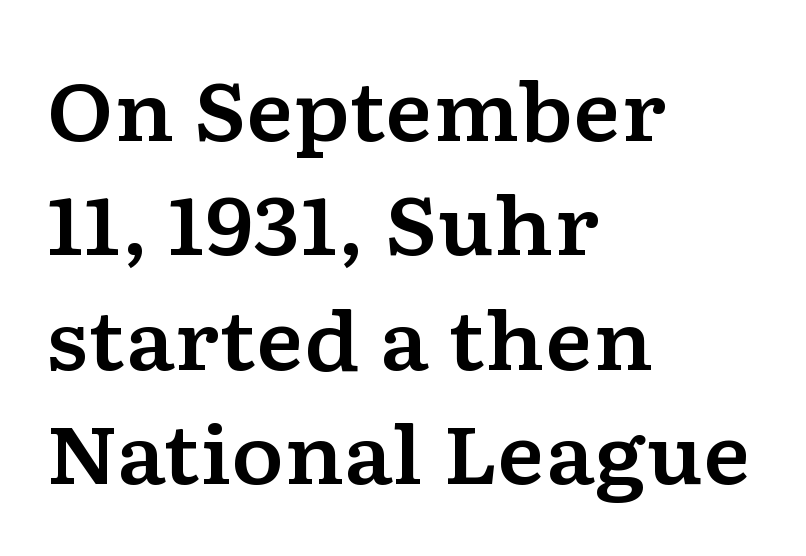
This is roman type, the default non-slanted kind. All the whitespace from short lines collects on the right. The rows are spaced the way most documents space them. The face used here is rendered with its standard letterfit. The letters carry serifs — small finishing strokes at the ends of their stems.
